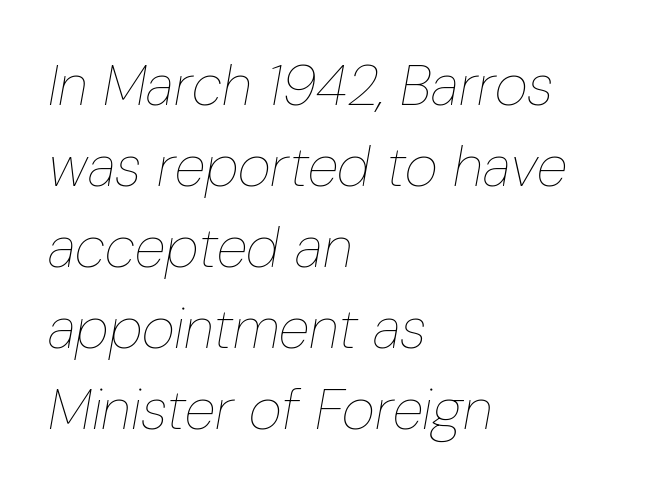
Q: Is the text bold? A: No.
Q: Is the text italic (slanted)? A: Yes, it leans right by about 10 degrees.
Q: Is the text underlined? A: No.
Q: How is the paragraph aligned? A: Left-aligned.
Q: Is the spacing between letters normal or unusually wide? A: Normal.
Q: Is the spacing between lines tight, normal or loose? A: Normal.
Q: Width (condensed, normal, or wide)? A: Condensed.
Q: Stroke contrast? A: Low.
Q: x-height? A: Medium.
Q: Monospaced? A: No.
